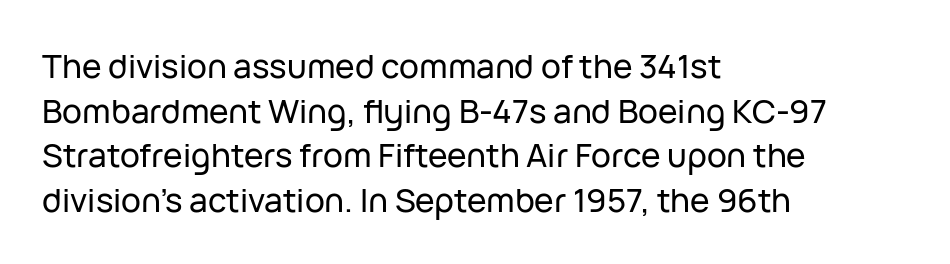
{"serif": "no", "italic": "no", "width": "normal", "stroke_contrast": "low", "x_height": "medium", "monospaced": "no", "underline": "no", "align": "left", "line_spacing": "normal", "line_spacing_ratio": 1.35, "letter_spacing": "normal", "letter_spacing_em": 0.0, "glyph_px": 33}
